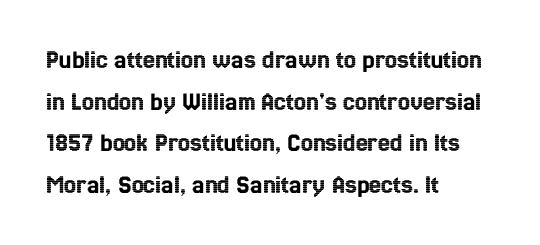
Q: Is the text italic (slanted)? A: No, it is upright.
Q: Is the text underlined? A: No.
Q: How is the paragraph aligned? A: Left-aligned.
Q: Is the spacing between letters normal or unusually wide? A: Normal.
Q: Is the spacing between lines tight, normal or loose? A: Normal.
